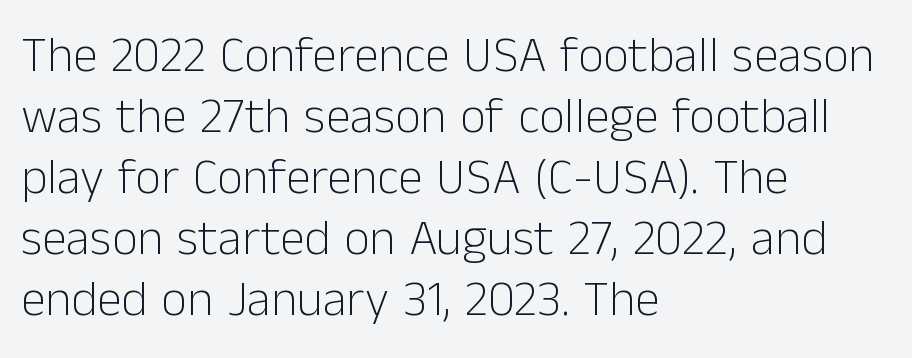
{"serif": "no", "italic": "no", "bold": "no", "weight": "light", "width": "normal", "stroke_contrast": "low", "x_height": "medium", "monospaced": "no", "underline": "no", "align": "left", "line_spacing_ratio": 1.22, "letter_spacing": "normal", "letter_spacing_em": 0.0, "glyph_px": 50}
